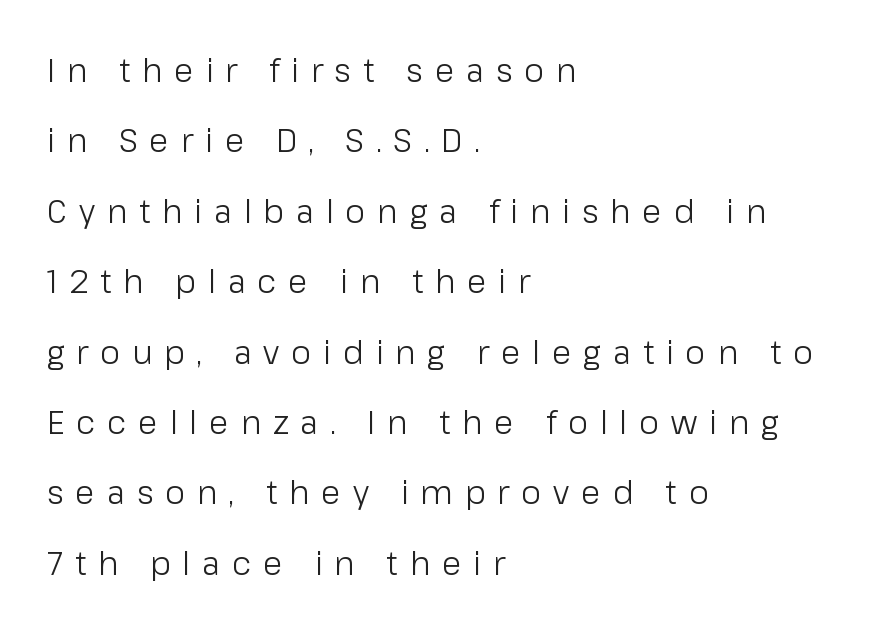
Q: Is the text bold? A: No.
Q: Is the text italic (slanted)? A: No, it is upright.
Q: Is the typeface a serif or a sans-serif typeface? A: Sans-serif.
Q: Is the text underlined? A: No.
Q: How is the paragraph aligned? A: Left-aligned.
Q: Is the spacing between letters normal or unusually wide? A: Unusually wide.
Q: Is the spacing between lines tight, normal or loose? A: Loose.
Q: Width (condensed, normal, or wide)? A: Normal.
Q: Stroke contrast? A: Low.
Q: x-height? A: Medium.
Q: Monospaced? A: No.
